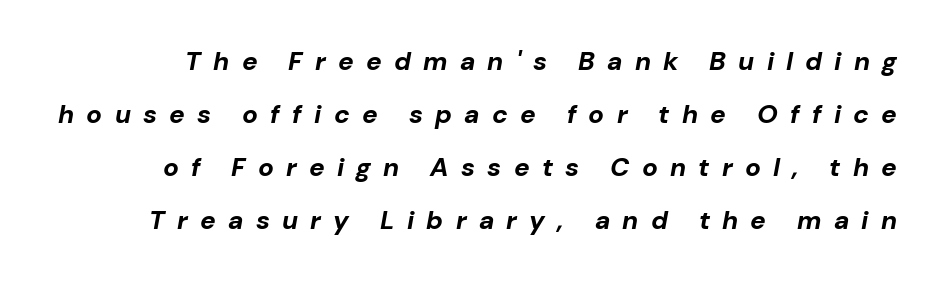
{"italic": "yes", "lean": "right", "slant_degrees": 10, "bold": "yes", "underline": "no", "line_spacing": "loose", "line_spacing_ratio": 2.04, "letter_spacing": "wide", "letter_spacing_em": 0.47, "glyph_px": 26}
